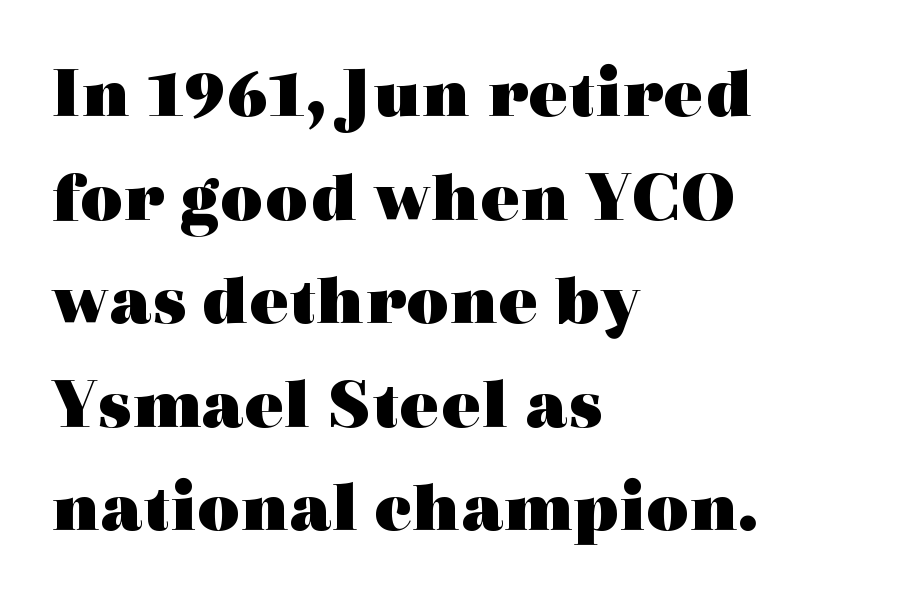
{"serif": "yes", "italic": "no", "bold": "yes", "weight": "heavy", "width": "wide", "x_height": "medium", "monospaced": "no", "underline": "no", "align": "left", "line_spacing": "normal", "line_spacing_ratio": 1.4, "letter_spacing": "normal", "letter_spacing_em": 0.0, "glyph_px": 74}
